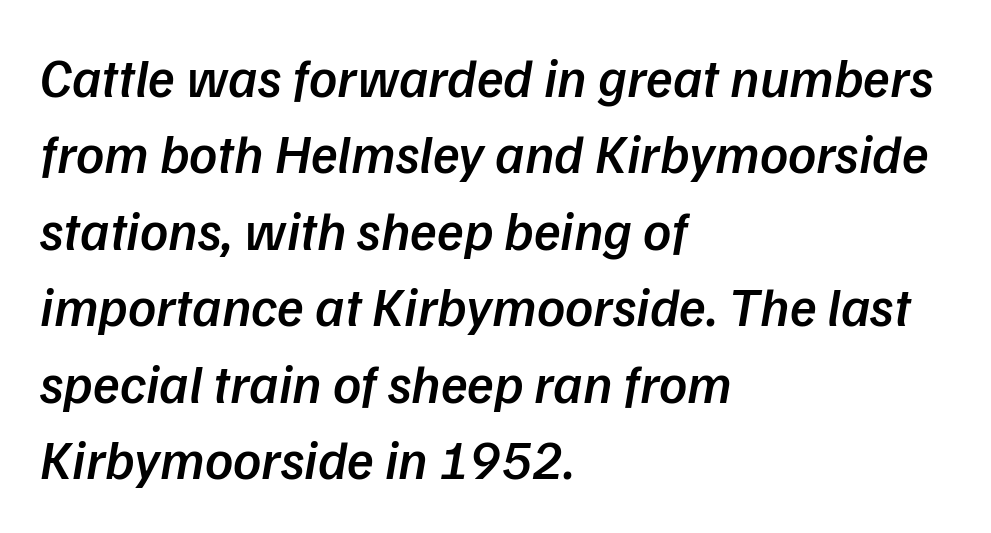
{"italic": "yes", "lean": "right", "slant_degrees": 9, "bold": "semi", "weight": "semibold", "width": "normal", "stroke_contrast": "low", "x_height": "medium", "monospaced": "no", "underline": "no", "align": "left", "line_spacing": "normal", "line_spacing_ratio": 1.39, "letter_spacing": "normal", "letter_spacing_em": 0.0, "glyph_px": 55}
